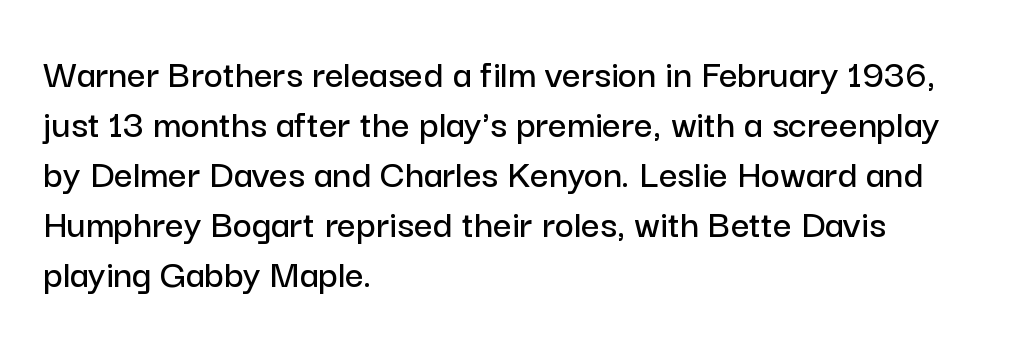
Quick note: underline off. Observe the absence of serifs on each vertical stroke in this sample. Notice how the passage keeps a crisp vertical edge on the left only. If you drew a line through each stem, it would be perfectly vertical. Nothing unusual about the tracking: characters are spaced as the font intends.
